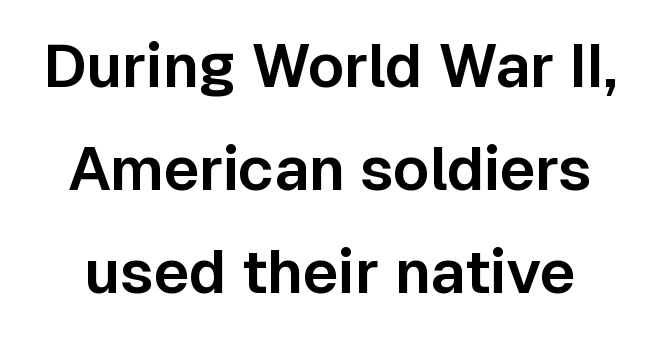
Q: Is the text italic (slanted)? A: No, it is upright.
Q: Is the typeface a serif or a sans-serif typeface? A: Sans-serif.
Q: Is the text underlined? A: No.
Q: Is the spacing between letters normal or unusually wide? A: Normal.
Q: Is the spacing between lines tight, normal or loose? A: Normal.
Q: Width (condensed, normal, or wide)? A: Normal.
Q: Stroke contrast? A: Low.
Q: x-height? A: Medium.
Q: Monospaced? A: No.
